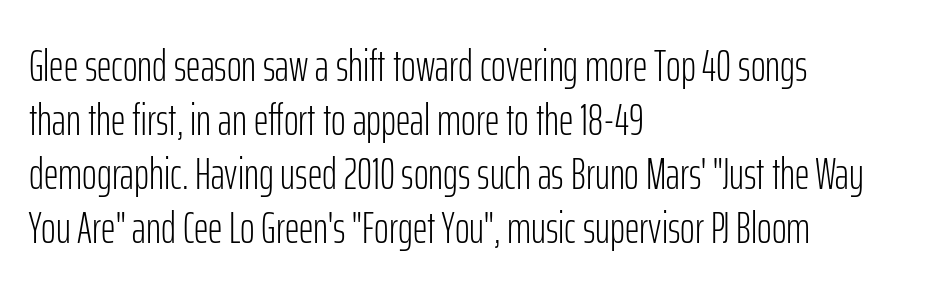
Q: Is the text bold? A: No.
Q: Is the text italic (slanted)? A: No, it is upright.
Q: Is the typeface a serif or a sans-serif typeface? A: Sans-serif.
Q: Is the text underlined? A: No.
Q: How is the paragraph aligned? A: Left-aligned.
Q: Is the spacing between letters normal or unusually wide? A: Normal.
Q: Width (condensed, normal, or wide)? A: Condensed.
Q: Stroke contrast? A: Low.
Q: x-height? A: Medium.
Q: Monospaced? A: No.
